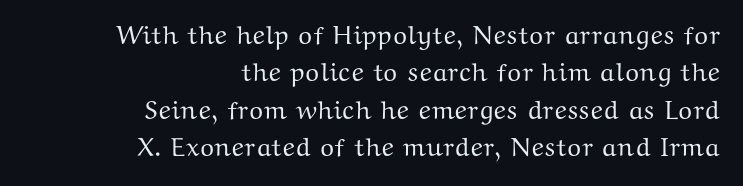
The image shows 26 px text type, upright; set right-aligned, normal line spacing (1.44x), normal letter spacing, not underlined.
